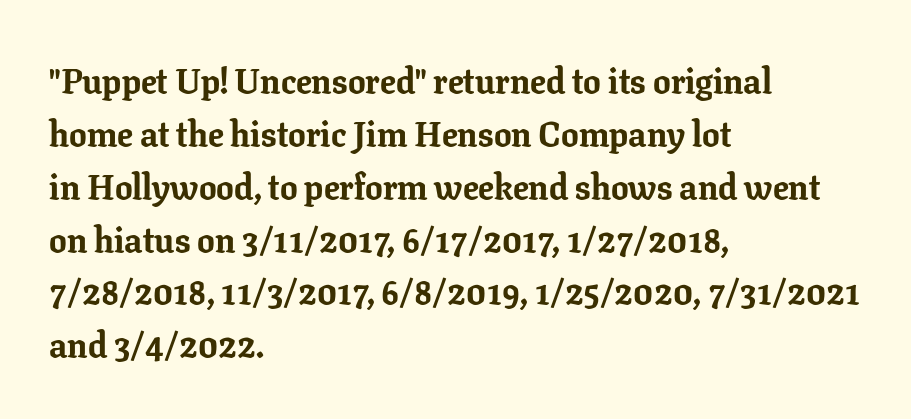
The image shows 35 px bold serif type, upright; set left-aligned, normal line spacing (1.51x), normal letter spacing, not underlined; low stroke contrast and a medium x-height.
